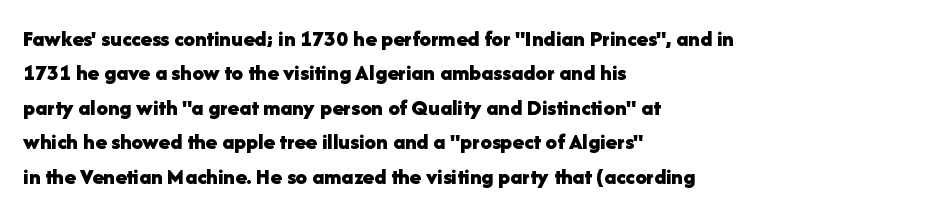
Q: Is the text bold? A: Yes.
Q: Is the text italic (slanted)? A: No, it is upright.
Q: Is the text underlined? A: No.
Q: How is the paragraph aligned? A: Left-aligned.
Q: Is the spacing between letters normal or unusually wide? A: Normal.
Q: Is the spacing between lines tight, normal or loose? A: Normal.
